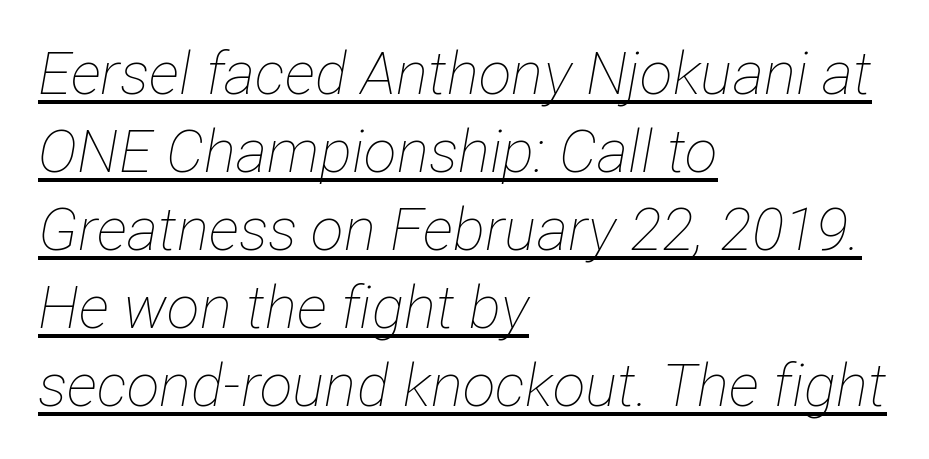
The letterforms sit at book weight or below. The typography opts for an oblique posture over an upright one. Spacing verdict: proportional, widths tailored to each character. These characters rest on top of a visible drawn line. The block of text has a typical density, with ordinary space between rows.
